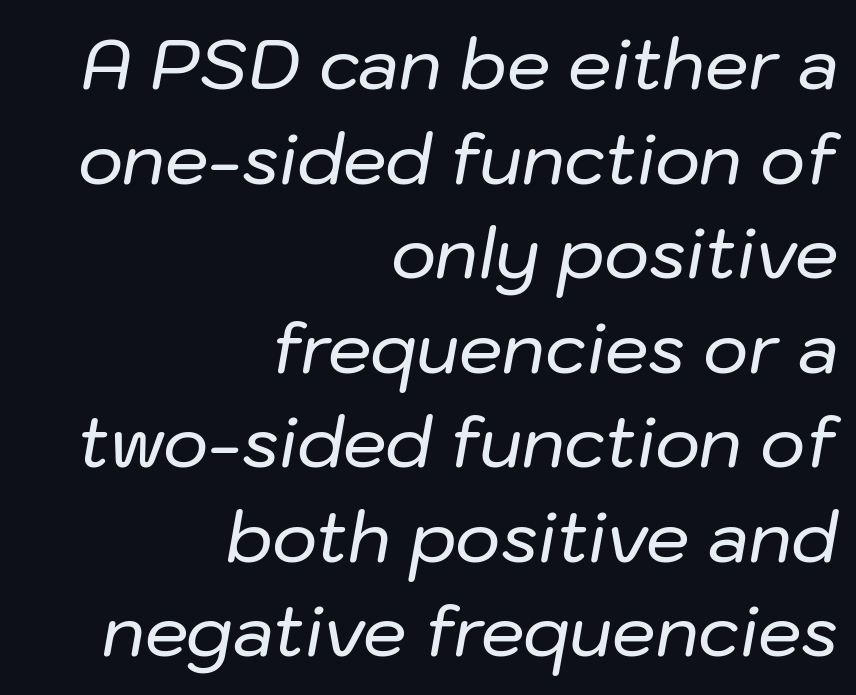
{"italic": "yes", "lean": "right", "slant_degrees": 10, "width": "normal", "stroke_contrast": "low", "x_height": "medium", "monospaced": "no", "underline": "no", "align": "right", "line_spacing": "normal", "line_spacing_ratio": 1.37, "letter_spacing": "normal", "letter_spacing_em": 0.0, "glyph_px": 69}
